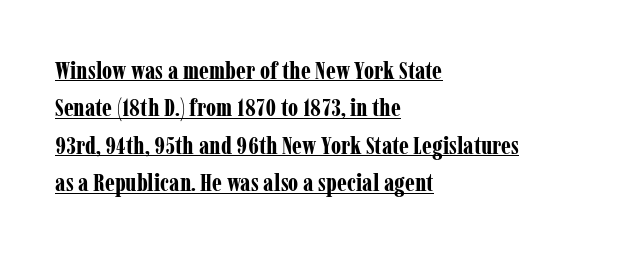
The image shows 25 px bold type, upright; set left-aligned, normal line spacing (1.5x), normal letter spacing, underlined.
